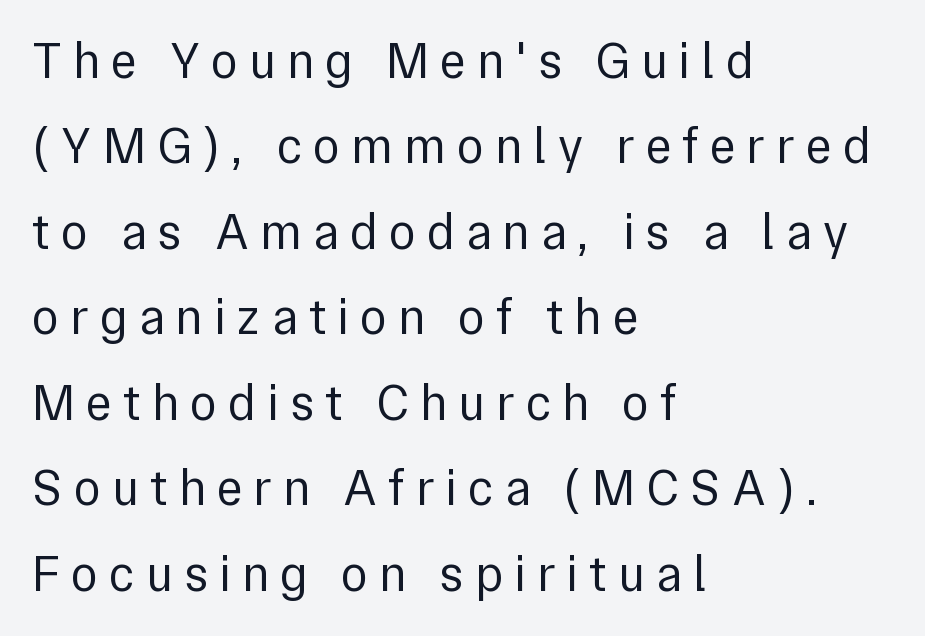
Compared with typical body copy, the letter spacing here is much looser. Quick note: not italic, upright. Here the designer chose a conventional face with non-uniform glyph widths. Short and long lines alike share a common starting point at left. Bare-footed words on every line. You can tell from the bare stems that sans-serif type was used.
